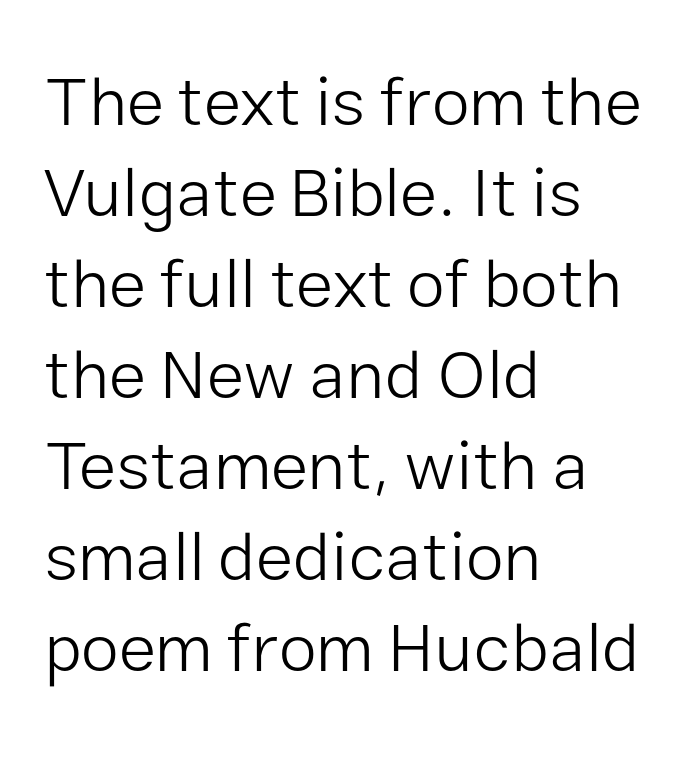
{"serif": "no", "italic": "no", "bold": "no", "weight": "light", "width": "normal", "stroke_contrast": "low", "x_height": "medium", "monospaced": "no", "underline": "no", "align": "left", "line_spacing": "normal", "line_spacing_ratio": 1.32, "letter_spacing": "normal", "letter_spacing_em": 0.0, "glyph_px": 69}
